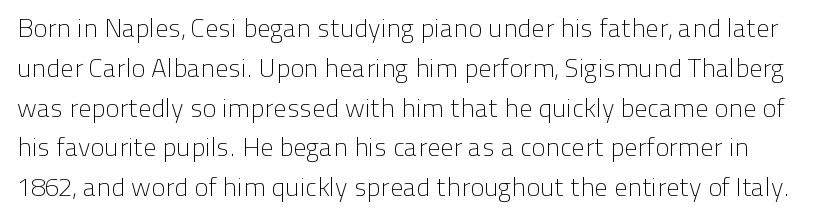
{"italic": "no", "bold": "no", "underline": "no", "line_spacing": "normal", "line_spacing_ratio": 1.53, "letter_spacing": "normal", "letter_spacing_em": 0.0, "glyph_px": 26}
